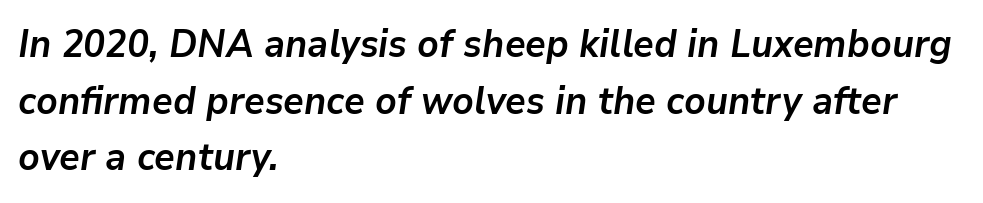
The image shows 38 px semibold type, italic (leaning right); set left-aligned, normal line spacing (1.49x), normal letter spacing, not underlined; low stroke contrast and a medium x-height.
